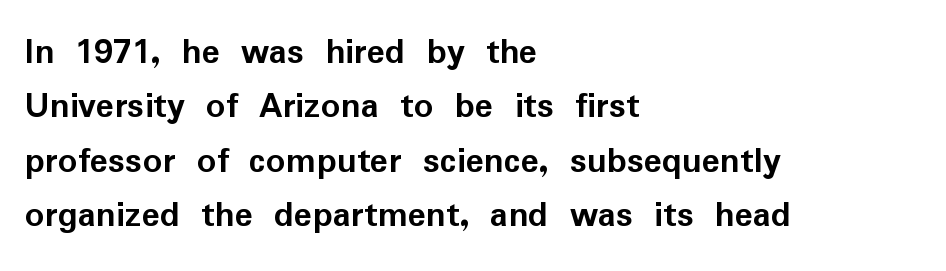
The image shows 38 px semibold sans-serif type, upright; set left-aligned, normal line spacing (1.43x), normal letter spacing, not underlined; low stroke contrast and a medium x-height.
